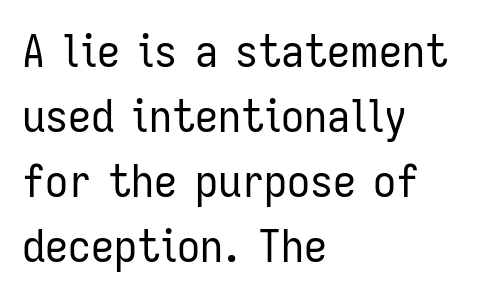
Q: Is the text bold? A: No.
Q: Is the text italic (slanted)? A: No, it is upright.
Q: Is the typeface a serif or a sans-serif typeface? A: Sans-serif.
Q: Is the text underlined? A: No.
Q: How is the paragraph aligned? A: Left-aligned.
Q: Is the spacing between letters normal or unusually wide? A: Normal.
Q: Is the spacing between lines tight, normal or loose? A: Normal.
Q: Width (condensed, normal, or wide)? A: Condensed.
Q: Stroke contrast? A: Low.
Q: x-height? A: Medium.
Q: Monospaced? A: No.
